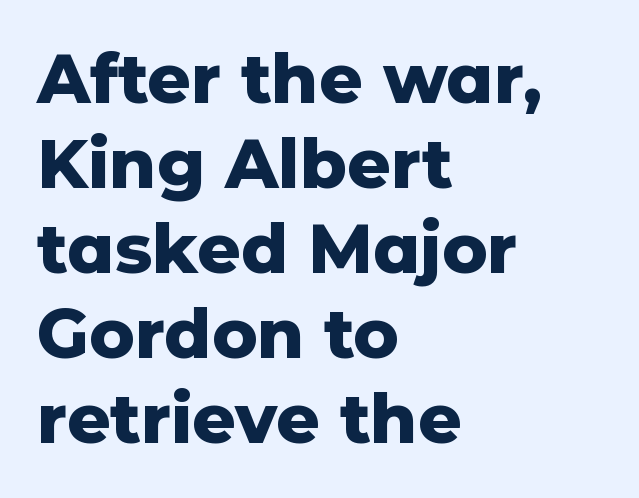
Q: Is the text bold? A: Yes.
Q: Is the text italic (slanted)? A: No, it is upright.
Q: Is the typeface a serif or a sans-serif typeface? A: Sans-serif.
Q: Is the text underlined? A: No.
Q: How is the paragraph aligned? A: Left-aligned.
Q: Is the spacing between letters normal or unusually wide? A: Normal.
Q: Is the spacing between lines tight, normal or loose? A: Normal.
Q: Width (condensed, normal, or wide)? A: Normal.
Q: Stroke contrast? A: Low.
Q: x-height? A: Medium.
Q: Monospaced? A: No.
